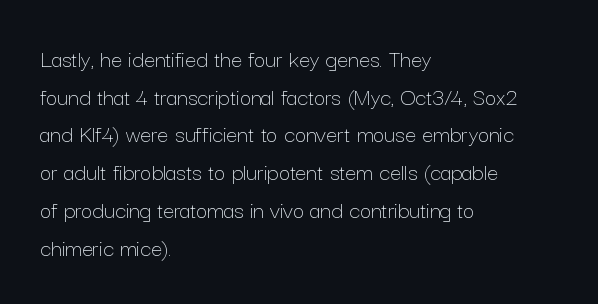
Q: Is the text bold? A: No.
Q: Is the text italic (slanted)? A: No, it is upright.
Q: Is the text underlined? A: No.
Q: How is the paragraph aligned? A: Left-aligned.
Q: Is the spacing between letters normal or unusually wide? A: Normal.
Q: Is the spacing between lines tight, normal or loose? A: Normal.
